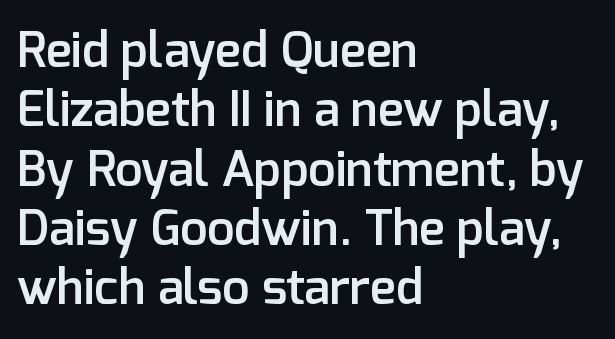
The image shows 49 px semibold sans-serif type, upright; set left-aligned, line spacing 1.21x, normal letter spacing, not underlined; low stroke contrast and a medium x-height.
